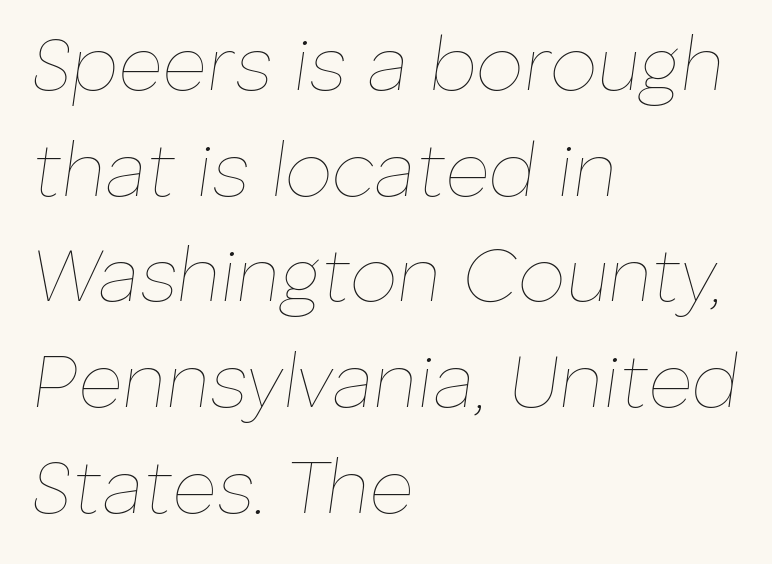
{"italic": "yes", "lean": "right", "slant_degrees": 8, "bold": "no", "weight": "thin", "width": "normal", "stroke_contrast": "low", "x_height": "medium", "monospaced": "no", "underline": "no", "align": "left", "line_spacing": "normal", "line_spacing_ratio": 1.39, "letter_spacing": "normal", "letter_spacing_em": 0.0, "glyph_px": 76}
